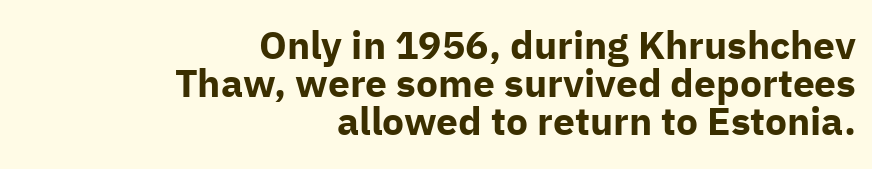
Descender tails drop into unmarked territory. This sample trades vertical openness for compactness between lines. Teacher's note: observe the even right margin — that is flush-right alignment. Typographically, this falls in the sans-serif category.
